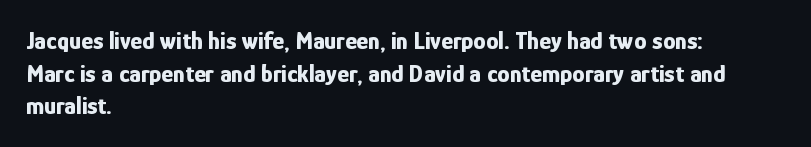
{"italic": "no", "bold": "yes", "underline": "no", "align": "left", "line_spacing": "normal", "line_spacing_ratio": 1.31, "letter_spacing": "normal", "letter_spacing_em": 0.0, "glyph_px": 25}
